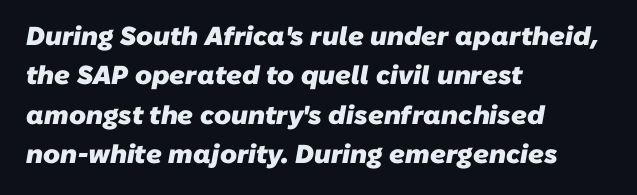
Is the type bold? Yes — the strokes are clearly thick and heavy. Line beginnings align vertically; line endings do not. The specimen omits any rule beneath the text block's lines. The horizontal fit of the characters is conventional and even. These lines sit exactly where default settings would place them.
